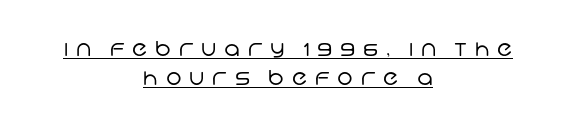
{"bold": "no", "underline": "yes", "align": "center", "line_spacing": "normal", "line_spacing_ratio": 1.37, "letter_spacing": "wide", "letter_spacing_em": 0.37, "glyph_px": 21}
